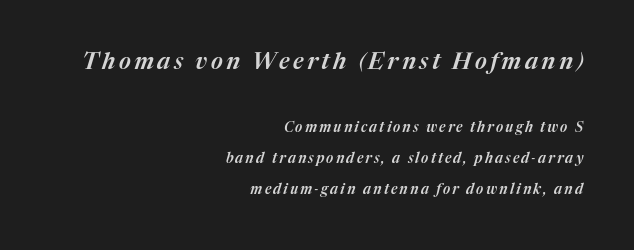
The glyphs look as if they've been sheared to an angle. Leading: increased. The space beneath each line is pristine and unruled. The initial chunk of copy outweighs the following chunk in type size. Casual observation: everything's shoved over to the right.
